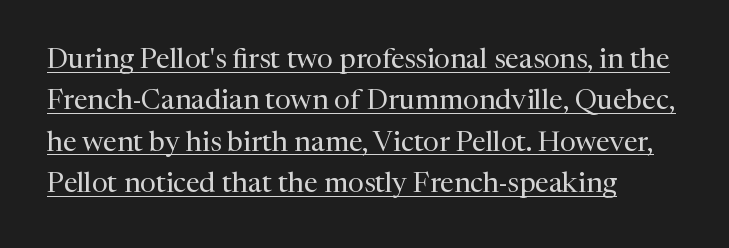
The image shows 28 px regular-weight serif type, upright; set left-aligned, normal line spacing (1.48x), normal letter spacing, underlined; medium stroke contrast and a medium x-height.
